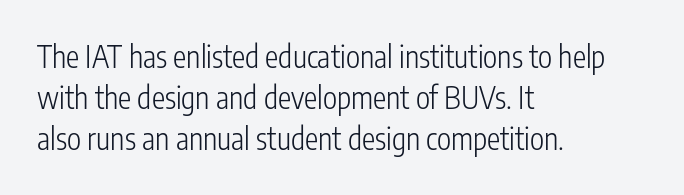
{"serif": "no", "italic": "no", "bold": "no", "weight": "light", "width": "condensed", "stroke_contrast": "low", "x_height": "medium", "monospaced": "no", "underline": "no", "align": "left", "line_spacing": "normal", "line_spacing_ratio": 1.37, "letter_spacing": "normal", "letter_spacing_em": 0.0, "glyph_px": 30}
